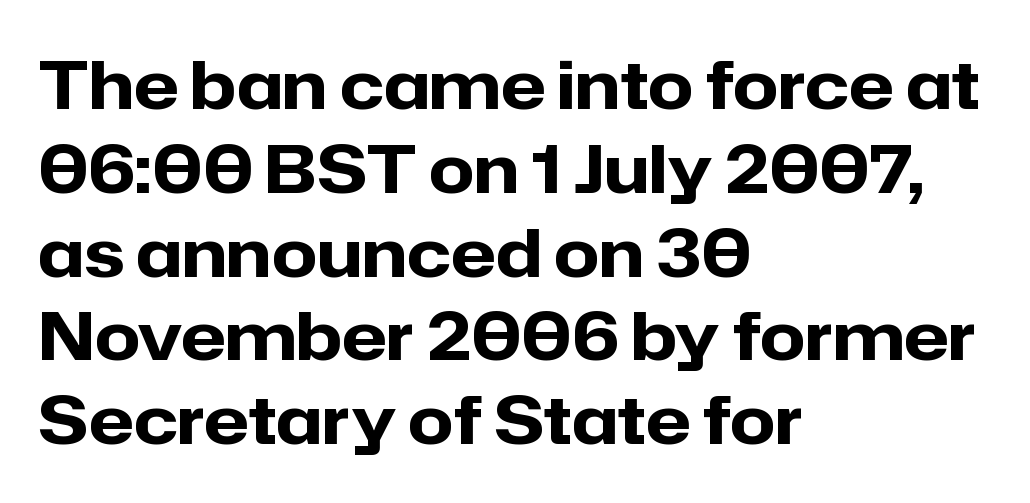
The image shows 66 px heavy sans-serif type, upright; set left-aligned, normal line spacing (1.27x), normal letter spacing, not underlined; low stroke contrast and a medium x-height.
